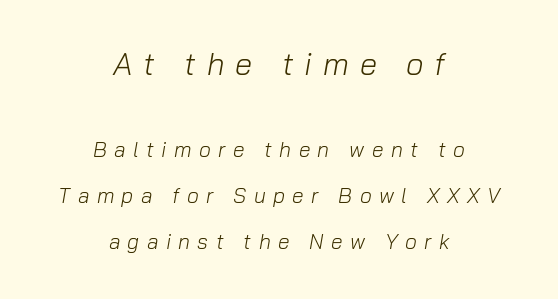
{"italic": "yes", "lean": "right", "slant_degrees": 10, "bold": "no", "weight": "light", "width": "normal", "stroke_contrast": "low", "x_height": "medium", "monospaced": "no", "underline": "no", "align": "center", "line_spacing": "loose", "line_spacing_ratio": 2.18, "letter_spacing": "wide", "letter_spacing_em": 0.35, "larger_block": "first", "size_ratio": 1.48, "glyph_px": 31}
